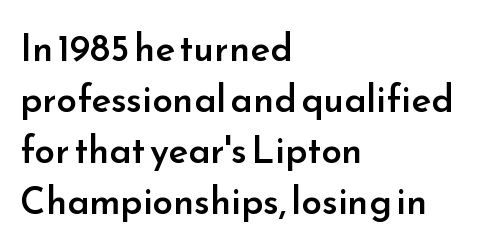
{"serif": "no", "italic": "no", "bold": "semi", "weight": "semibold", "width": "normal", "stroke_contrast": "low", "x_height": "small", "monospaced": "no", "underline": "no", "align": "left", "line_spacing": "normal", "line_spacing_ratio": 1.38, "letter_spacing": "normal", "letter_spacing_em": 0.0, "glyph_px": 37}
